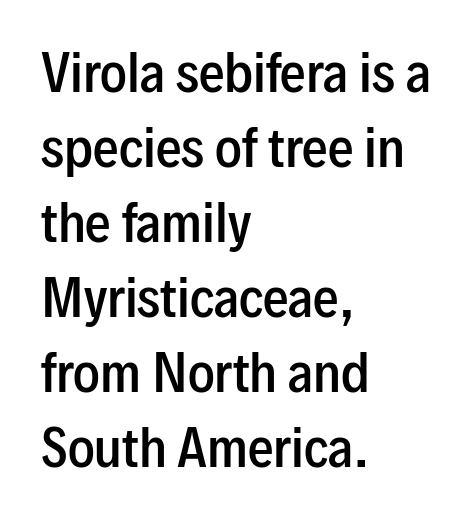
Q: Is the text bold? A: Semi-bold.
Q: Is the text italic (slanted)? A: No, it is upright.
Q: Is the typeface a serif or a sans-serif typeface? A: Sans-serif.
Q: Is the text underlined? A: No.
Q: How is the paragraph aligned? A: Left-aligned.
Q: Is the spacing between letters normal or unusually wide? A: Normal.
Q: Is the spacing between lines tight, normal or loose? A: Normal.
Q: Width (condensed, normal, or wide)? A: Condensed.
Q: Stroke contrast? A: Low.
Q: x-height? A: Medium.
Q: Monospaced? A: No.
